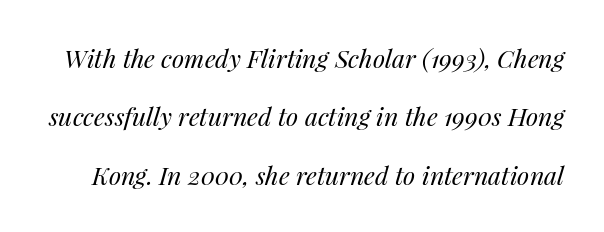
Q: Is the text bold? A: No.
Q: Is the text italic (slanted)? A: Yes, it leans right by about 14 degrees.
Q: Is the text underlined? A: No.
Q: Is the spacing between letters normal or unusually wide? A: Normal.
Q: Is the spacing between lines tight, normal or loose? A: Loose.
